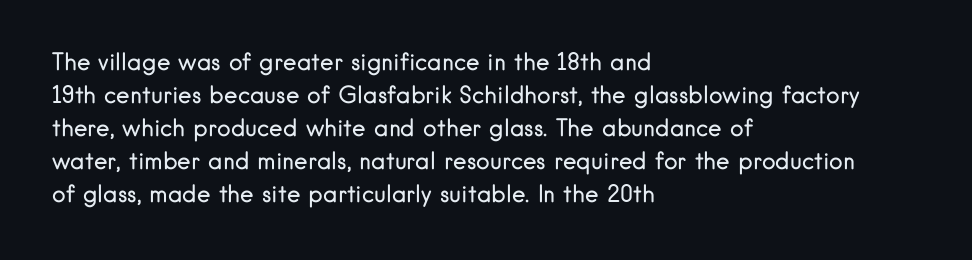
The image shows 23 px text type, upright; set left-aligned, normal line spacing (1.43x), normal letter spacing, not underlined.
